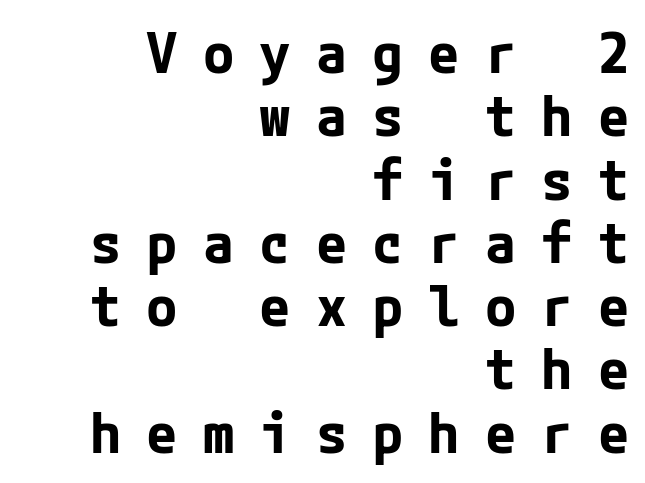
{"serif": "no", "italic": "no", "bold": "yes", "weight": "bold", "width": "normal", "stroke_contrast": "low", "x_height": "medium", "underline": "no", "align": "right", "line_spacing": "tight", "line_spacing_ratio": 1.11, "letter_spacing": "wide", "letter_spacing_em": 0.44, "glyph_px": 57}
